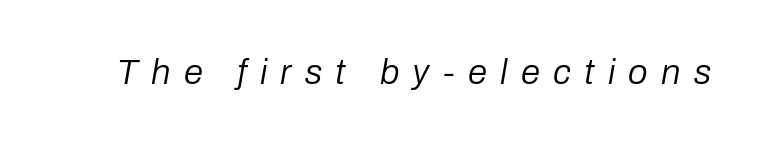
Spacing verdict: proportional, widths tailored to each character. Here the glyphs are tracked loosely, breaking word shapes into spaced letters. Slant detected: the letters are inclined. Heaviness? Minimal to ordinary, like unemphasized prose. Rule under the text: the space is simply empty.
